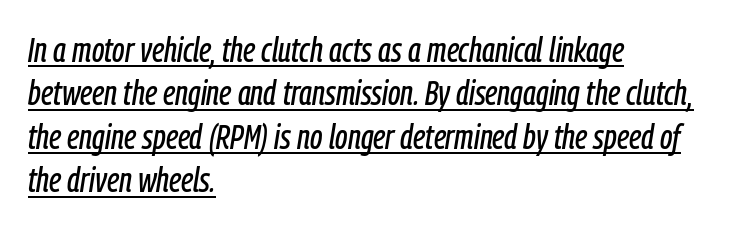
The image shows 35 px condensed type, italic (leaning right); set left-aligned, line spacing 1.24x, normal letter spacing, underlined; low stroke contrast and a medium x-height.
